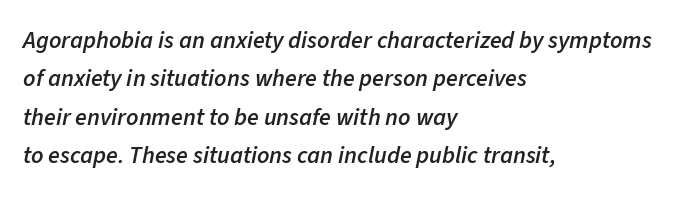
Q: Is the text bold? A: Semi-bold.
Q: Is the text italic (slanted)? A: Yes, it leans right by about 11 degrees.
Q: Is the text underlined? A: No.
Q: How is the paragraph aligned? A: Left-aligned.
Q: Is the spacing between letters normal or unusually wide? A: Normal.
Q: Is the spacing between lines tight, normal or loose? A: Normal.
